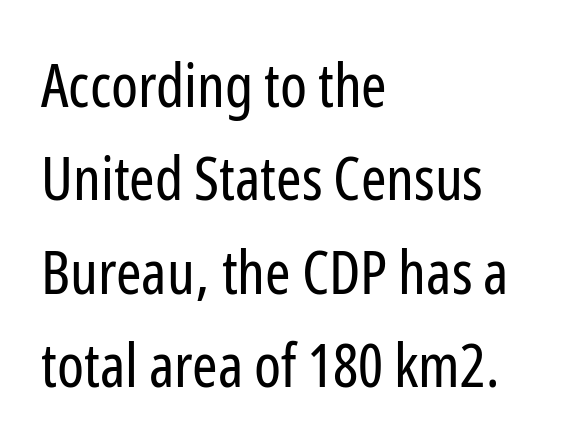
The image shows 61 px regular-weight, condensed sans-serif type, upright; set left-aligned, normal line spacing (1.53x), normal letter spacing, not underlined; low stroke contrast and a medium x-height.
